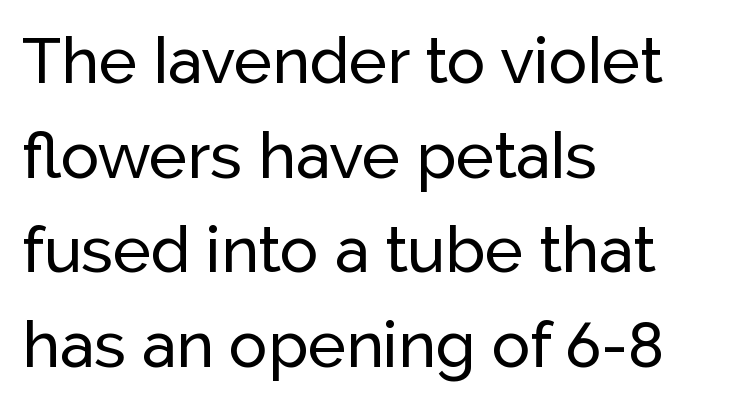
Q: Is the text italic (slanted)? A: No, it is upright.
Q: Is the typeface a serif or a sans-serif typeface? A: Sans-serif.
Q: Is the text underlined? A: No.
Q: How is the paragraph aligned? A: Left-aligned.
Q: Is the spacing between letters normal or unusually wide? A: Normal.
Q: Is the spacing between lines tight, normal or loose? A: Normal.
Q: Width (condensed, normal, or wide)? A: Normal.
Q: Stroke contrast? A: Low.
Q: x-height? A: Medium.
Q: Monospaced? A: No.
